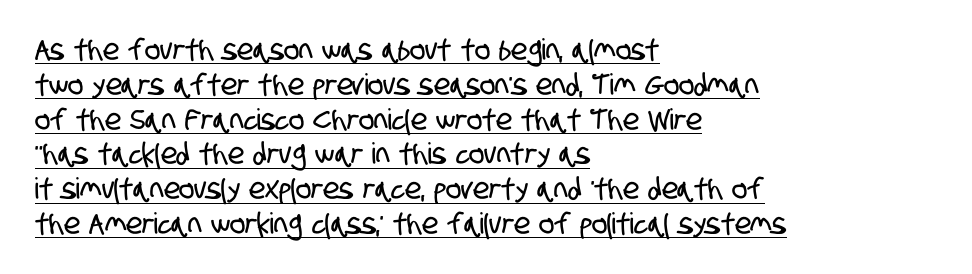
The image shows 29 px condensed sans-serif type; set left-aligned, line spacing 1.2x, normal letter spacing, underlined; low stroke contrast and a large x-height.
